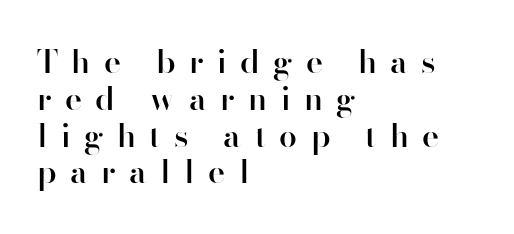
Q: Is the text bold? A: Semi-bold.
Q: Is the text italic (slanted)? A: No, it is upright.
Q: Is the typeface a serif or a sans-serif typeface? A: Sans-serif.
Q: Is the text underlined? A: No.
Q: How is the paragraph aligned? A: Left-aligned.
Q: Is the spacing between letters normal or unusually wide? A: Unusually wide.
Q: Is the spacing between lines tight, normal or loose? A: Tight.
Q: Width (condensed, normal, or wide)? A: Normal.
Q: Stroke contrast? A: High.
Q: x-height? A: Small.
Q: Monospaced? A: No.
